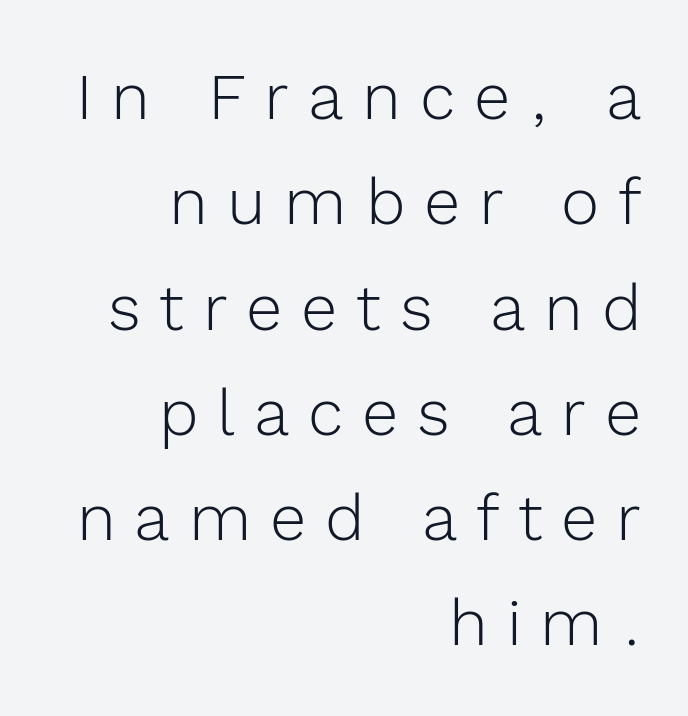
{"serif": "no", "italic": "no", "bold": "no", "weight": "light", "width": "normal", "x_height": "medium", "monospaced": "no", "underline": "no", "align": "right", "line_spacing": "normal", "line_spacing_ratio": 1.62, "letter_spacing": "wide", "letter_spacing_em": 0.29, "glyph_px": 65}
